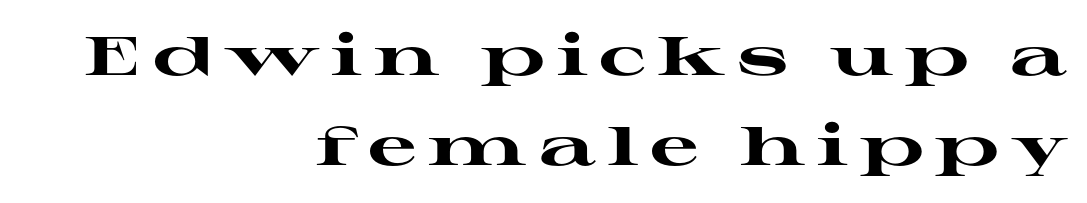
Q: Is the text bold? A: Yes.
Q: Is the text italic (slanted)? A: No, it is upright.
Q: Is the typeface a serif or a sans-serif typeface? A: Serif.
Q: Is the text underlined? A: No.
Q: How is the paragraph aligned? A: Right-aligned.
Q: Is the spacing between letters normal or unusually wide? A: Unusually wide.
Q: Is the spacing between lines tight, normal or loose? A: Normal.
Q: Width (condensed, normal, or wide)? A: Wide.
Q: Stroke contrast? A: High.
Q: x-height? A: Medium.
Q: Monospaced? A: No.
